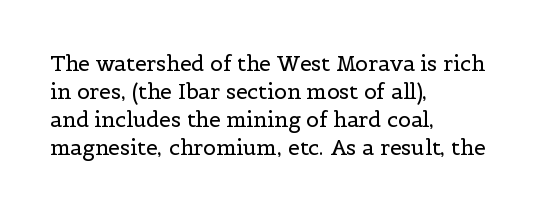
Q: Is the text bold? A: No.
Q: Is the text italic (slanted)? A: No, it is upright.
Q: Is the text underlined? A: No.
Q: How is the paragraph aligned? A: Left-aligned.
Q: Is the spacing between letters normal or unusually wide? A: Normal.
Q: Is the spacing between lines tight, normal or loose? A: Normal.
